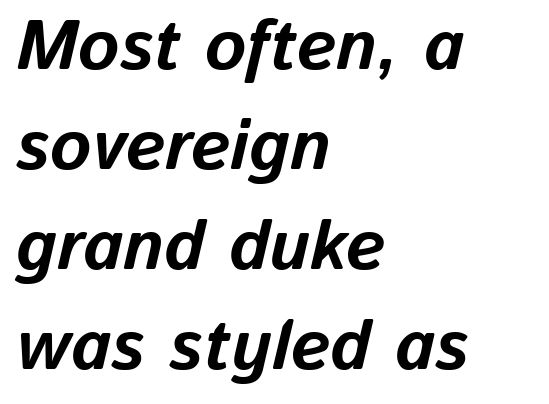
{"italic": "yes", "lean": "right", "slant_degrees": 13, "bold": "yes", "weight": "bold", "width": "normal", "stroke_contrast": "low", "x_height": "medium", "monospaced": "no", "underline": "no", "align": "left", "line_spacing": "normal", "line_spacing_ratio": 1.43, "letter_spacing": "normal", "letter_spacing_em": 0.0, "glyph_px": 70}
